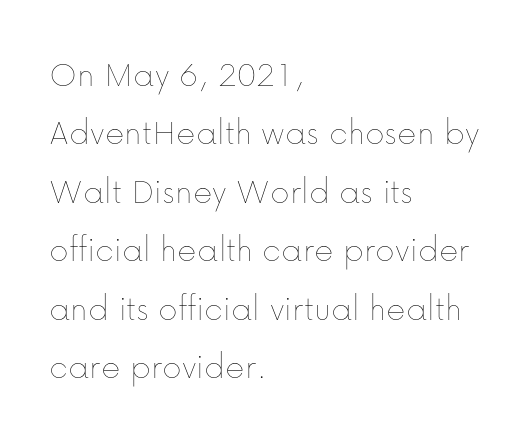
Q: Is the text bold? A: No.
Q: Is the text italic (slanted)? A: No, it is upright.
Q: Is the text underlined? A: No.
Q: How is the paragraph aligned? A: Left-aligned.
Q: Is the spacing between letters normal or unusually wide? A: Normal.
Q: Is the spacing between lines tight, normal or loose? A: Normal.
Q: Width (condensed, normal, or wide)? A: Normal.
Q: Stroke contrast? A: Low.
Q: x-height? A: Medium.
Q: Monospaced? A: No.
